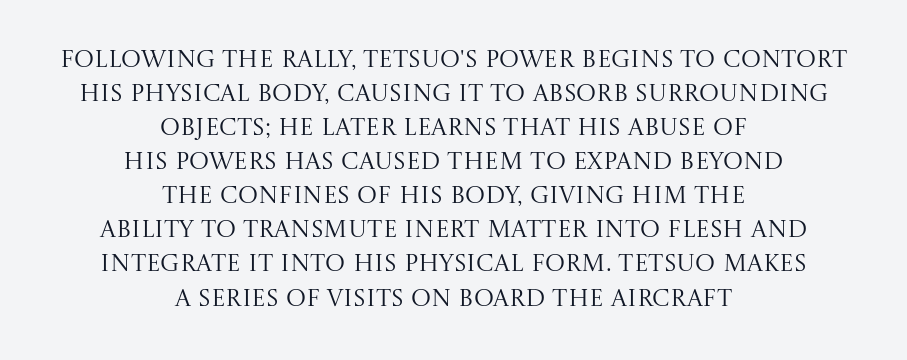
The image shows 24 px text type, upright; set centered, normal line spacing (1.42x), normal letter spacing, not underlined.
